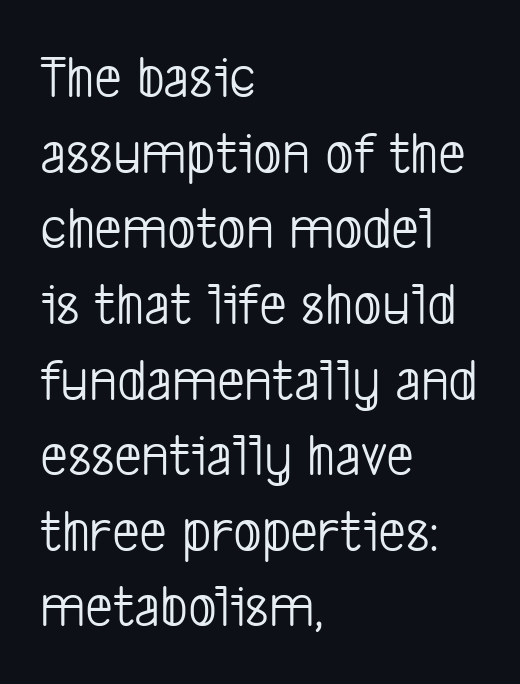
The image shows 61 px light, condensed sans-serif type; set left-aligned, line spacing 1.24x, normal letter spacing, not underlined; low stroke contrast and a medium x-height.
